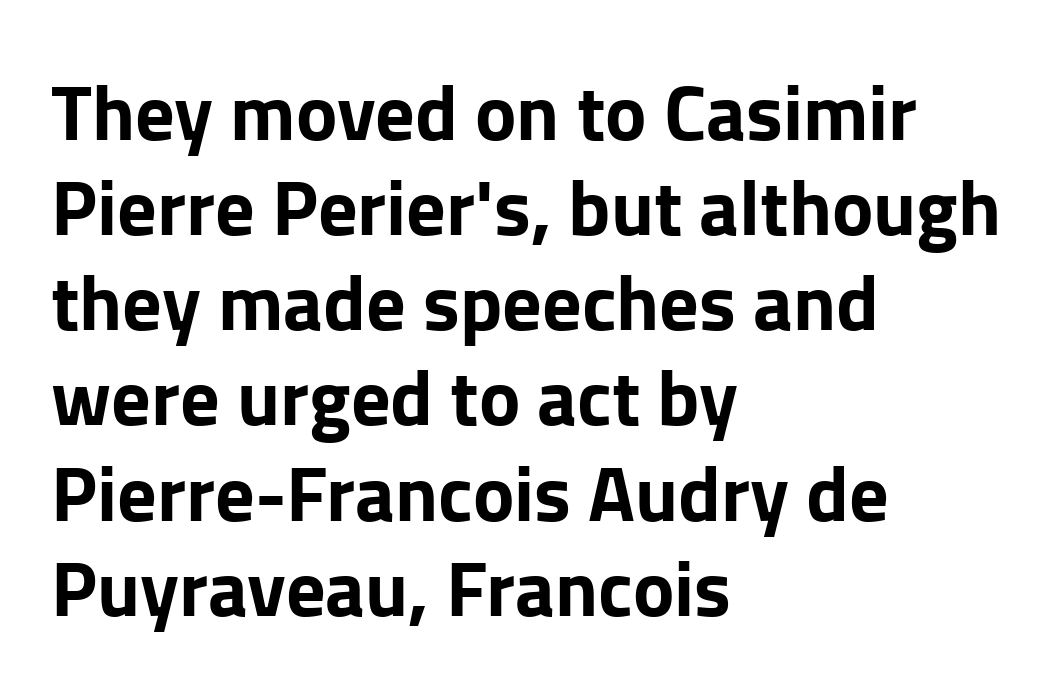
The image shows 78 px bold sans-serif type, upright; set left-aligned, line spacing 1.22x, normal letter spacing, not underlined; low stroke contrast and a medium x-height.
